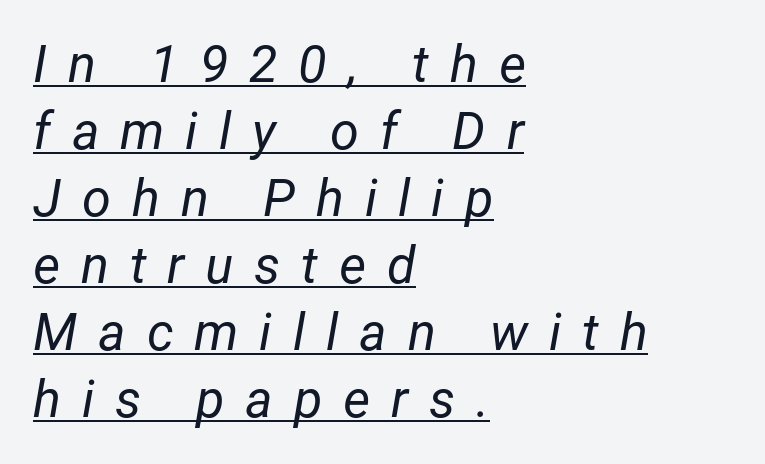
The image shows 52 px regular-weight type, italic (leaning right); set left-aligned, normal line spacing (1.29x), unusually wide letter spacing (+0.4 em), underlined; low stroke contrast and a medium x-height.
